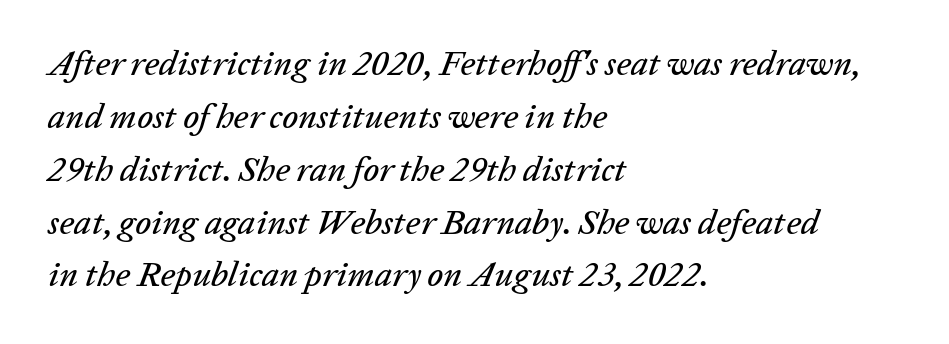
Q: Is the text italic (slanted)? A: Yes, it leans right by about 20 degrees.
Q: Is the text underlined? A: No.
Q: How is the paragraph aligned? A: Left-aligned.
Q: Is the spacing between letters normal or unusually wide? A: Normal.
Q: Is the spacing between lines tight, normal or loose? A: Normal.
Q: Width (condensed, normal, or wide)? A: Normal.
Q: Stroke contrast? A: Low.
Q: x-height? A: Medium.
Q: Monospaced? A: No.
